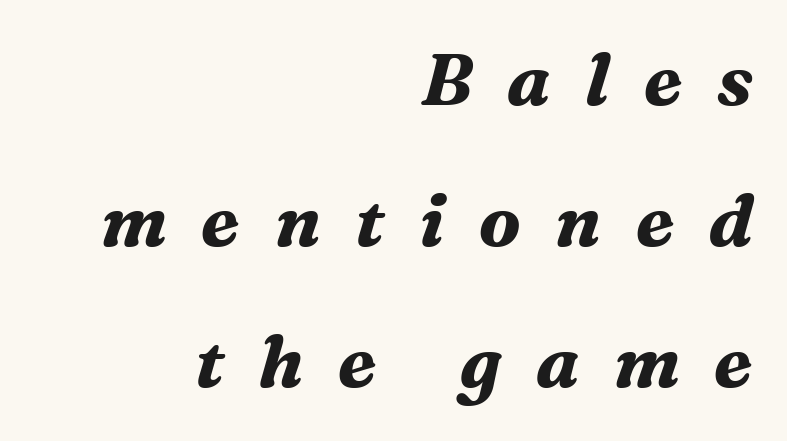
Strong, thick strokes mark this as bold type. The rendering anchors every line to the right-hand side. You can tell it's italic because the verticals aren't actually vertical. There is plenty of visible air inserted between adjacent glyphs. You could not count columns in this text — the font is proportionally spaced. A clean baseline with only descenders dipping below it.
